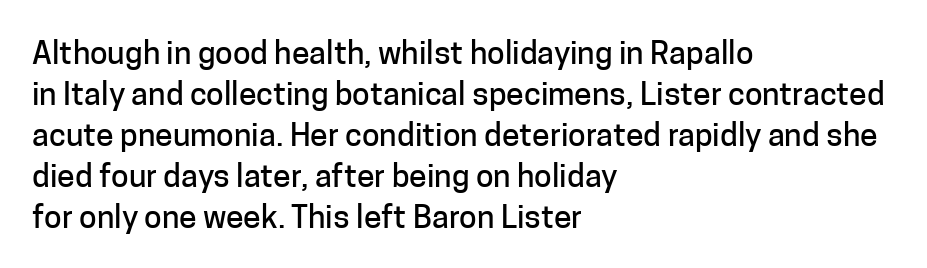
Q: Is the text italic (slanted)? A: No, it is upright.
Q: Is the typeface a serif or a sans-serif typeface? A: Sans-serif.
Q: Is the text underlined? A: No.
Q: How is the paragraph aligned? A: Left-aligned.
Q: Is the spacing between letters normal or unusually wide? A: Normal.
Q: Is the spacing between lines tight, normal or loose? A: Normal.
Q: Width (condensed, normal, or wide)? A: Normal.
Q: Stroke contrast? A: Low.
Q: x-height? A: Medium.
Q: Monospaced? A: No.
